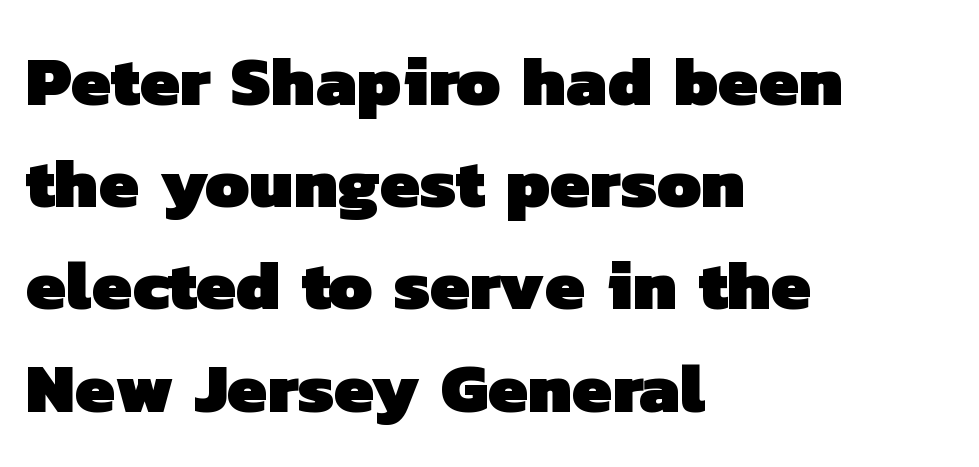
The image shows 71 px heavy sans-serif type; set left-aligned, normal line spacing (1.44x), normal letter spacing, not underlined; low stroke contrast and a medium x-height.
